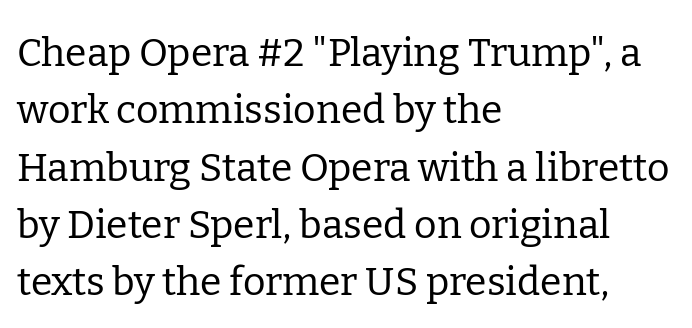
The image shows 39 px regular-weight serif type, upright; set left-aligned, normal line spacing (1.47x), normal letter spacing, not underlined; low stroke contrast and a medium x-height.
